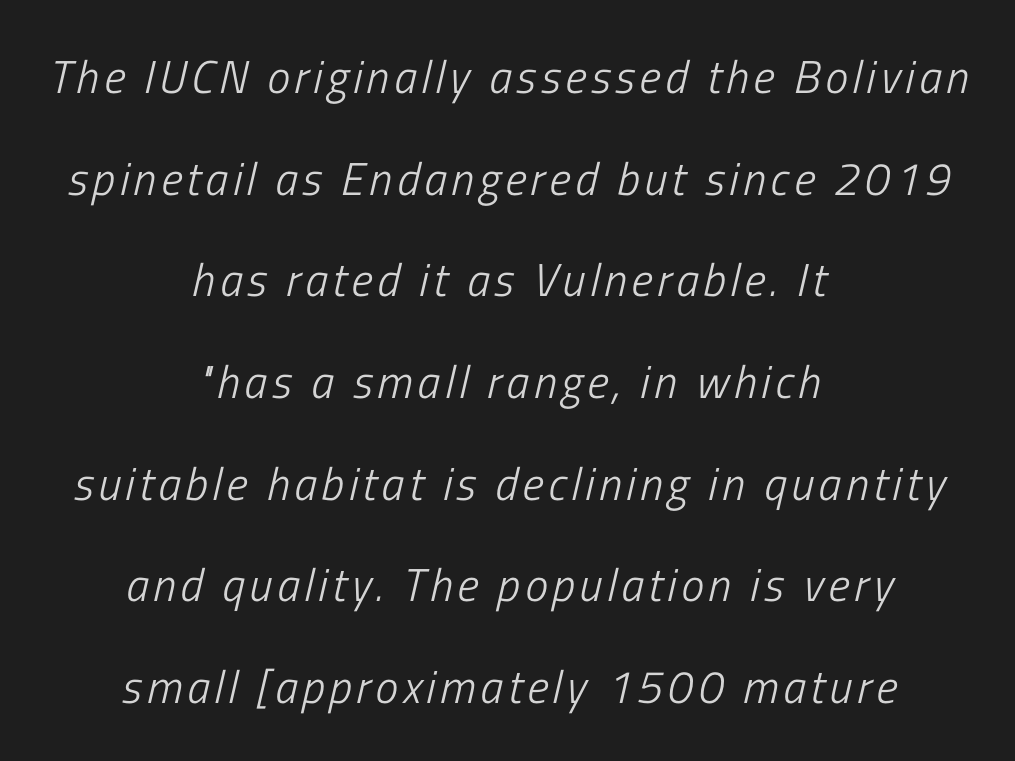
The image shows 46 px light, condensed type, italic (leaning right); set centered, loose line spacing (2.21x), not underlined; low stroke contrast and a medium x-height.
